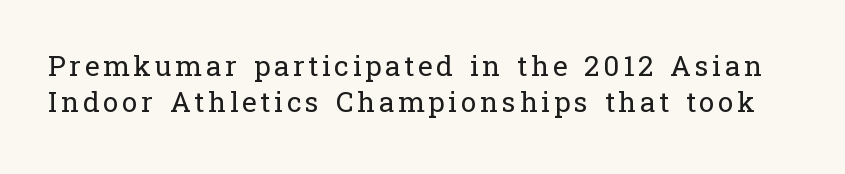
The image shows 28 px regular-weight serif type, upright; set normal line spacing (1.28x), not underlined; low stroke contrast and a medium x-height.
